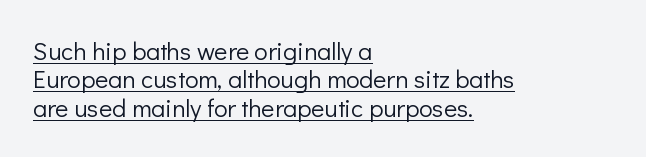
This is underlined copy, the kind a proofreader might mark for attention. Students, observe: this is what under-led, compact text looks like. These glyphs show unthickened strokes, regular width or finer. Casual observation: everything's shoved over to the left. Does the lettering tilt? It doesn't — this is upright. What stands out about the letter spacing? Nothing — it is the standard amount.
